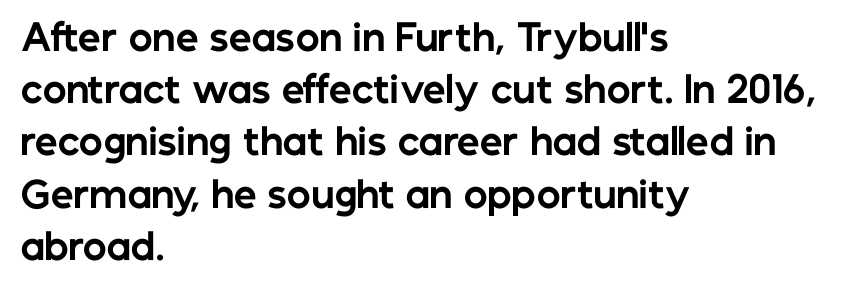
{"serif": "no", "italic": "no", "bold": "yes", "weight": "bold", "width": "normal", "stroke_contrast": "low", "x_height": "medium", "monospaced": "no", "underline": "no", "align": "left", "line_spacing": "normal", "line_spacing_ratio": 1.45, "letter_spacing": "normal", "letter_spacing_em": 0.0, "glyph_px": 36}
